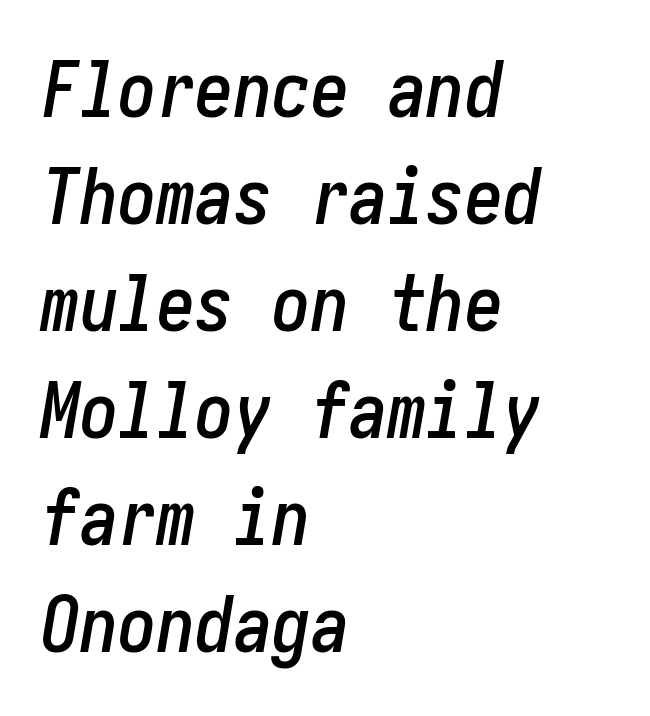
{"italic": "yes", "lean": "right", "slant_degrees": 10, "width": "condensed", "stroke_contrast": "low", "x_height": "medium", "underline": "no", "align": "left", "line_spacing": "normal", "line_spacing_ratio": 1.39, "letter_spacing": "normal", "letter_spacing_em": 0.0, "glyph_px": 77}
